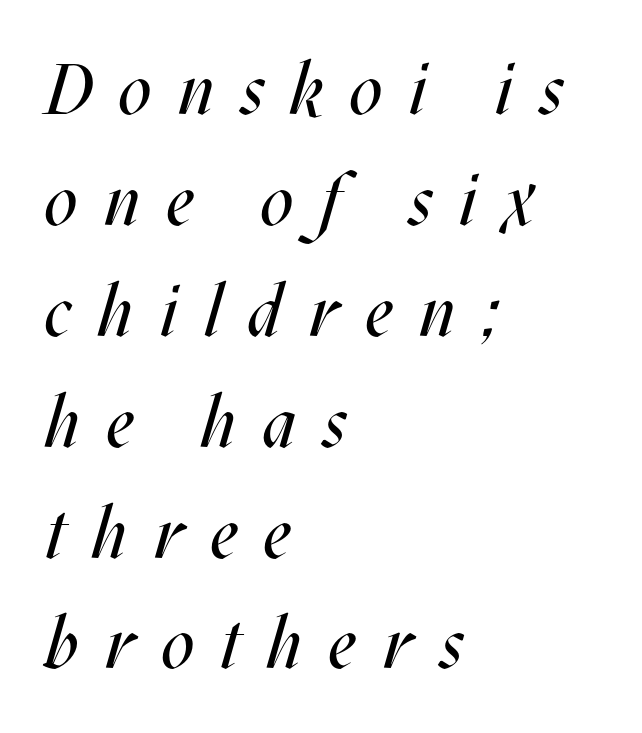
Words float on clear page, feet unadorned. Each letter keeps its own natural width here, so spacing adapts to shape. The leading is moderate, giving the passage an even texture. Typeset ragged right — the left edge is the straight one. The whole block is typeset with a tilt. Substantial extra tracking has been applied to these lines.
